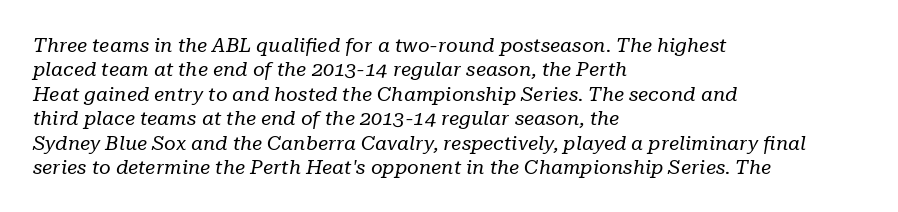
Q: Is the text bold? A: No.
Q: Is the text italic (slanted)? A: Yes, it leans right by about 10 degrees.
Q: Is the text underlined? A: No.
Q: How is the paragraph aligned? A: Left-aligned.
Q: Is the spacing between letters normal or unusually wide? A: Normal.
